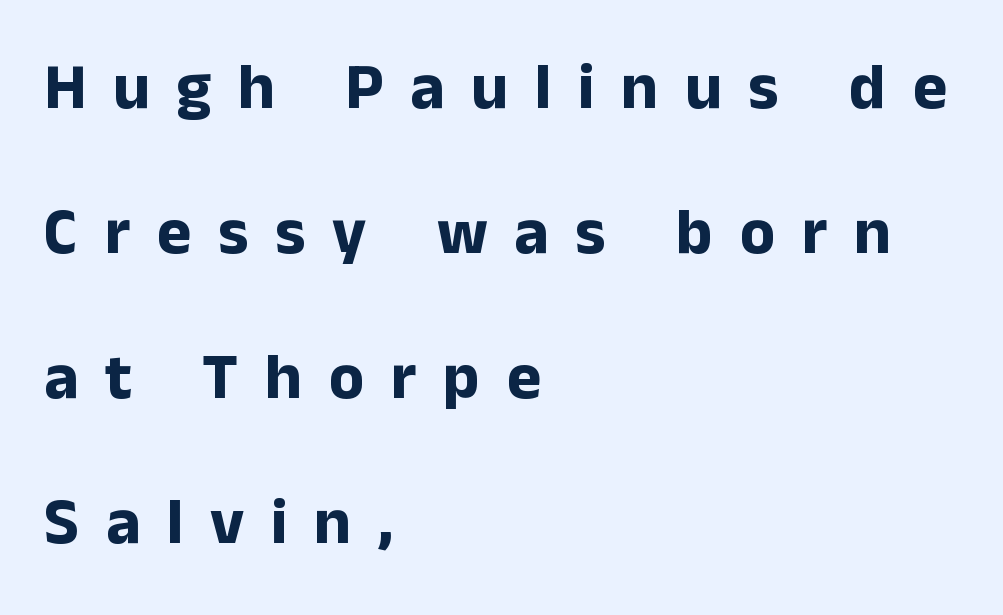
Is there any slant? The stems are plumb. Proportional: the letters do not fall into vertical columns. Each row of text sits above clean, open space. To sum up the face: it is a sans, with no serifs. Does extra space separate the letters? Yes, quite a lot of it.
